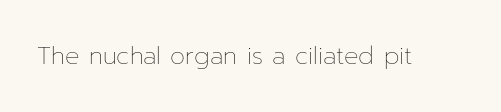
Q: Is the text bold? A: No.
Q: Is the text italic (slanted)? A: No, it is upright.
Q: Is the text underlined? A: No.
Q: Is the spacing between letters normal or unusually wide? A: Normal.
